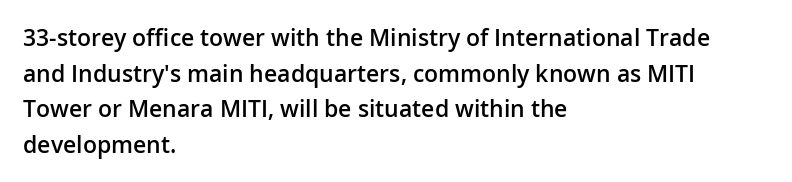
Notice how the passage keeps a crisp vertical edge on the left only. You could call the tracking neutral — neither tight nor loose. Compared with an ordinary text face, these strokes are moderately heavier — a semibold. No italicization has been applied; the sample stays upright.
